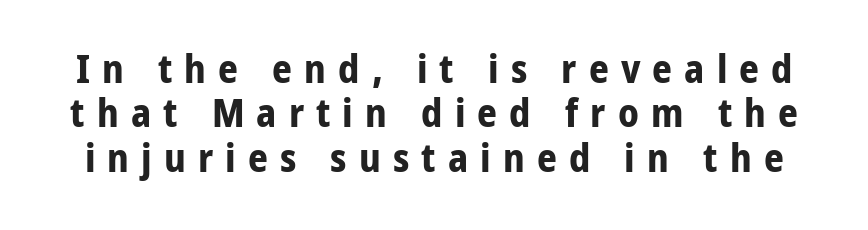
The image shows 39 px bold, condensed sans-serif type, upright; set tight line spacing (1.14x), unusually wide letter spacing (+0.31 em), not underlined; low stroke contrast and a medium x-height.
